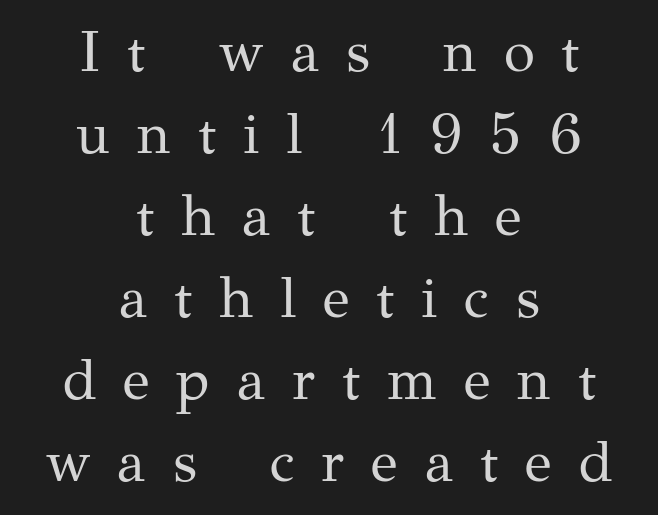
Reading down the column, the eye jumps a familiar distance to each next line. Think of a printed novel: that variable character pitch is what you see here. Compared with typical body copy, the letter spacing here is much looser. These lines stack symmetrically, like a column narrowing and widening about its center. The passage shown is not bold in any degree. Style check: upright.
